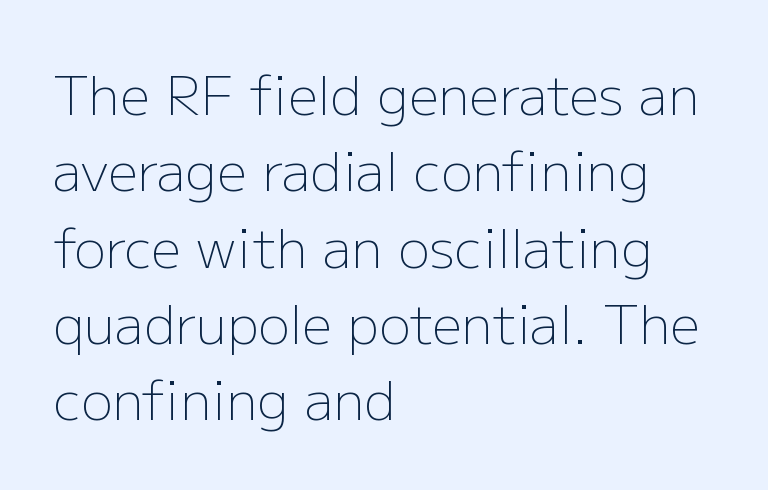
Q: Is the text bold? A: No.
Q: Is the text italic (slanted)? A: No, it is upright.
Q: Is the typeface a serif or a sans-serif typeface? A: Sans-serif.
Q: Is the text underlined? A: No.
Q: How is the paragraph aligned? A: Left-aligned.
Q: Is the spacing between letters normal or unusually wide? A: Normal.
Q: Is the spacing between lines tight, normal or loose? A: Normal.
Q: Width (condensed, normal, or wide)? A: Normal.
Q: Stroke contrast? A: Low.
Q: x-height? A: Medium.
Q: Monospaced? A: No.
